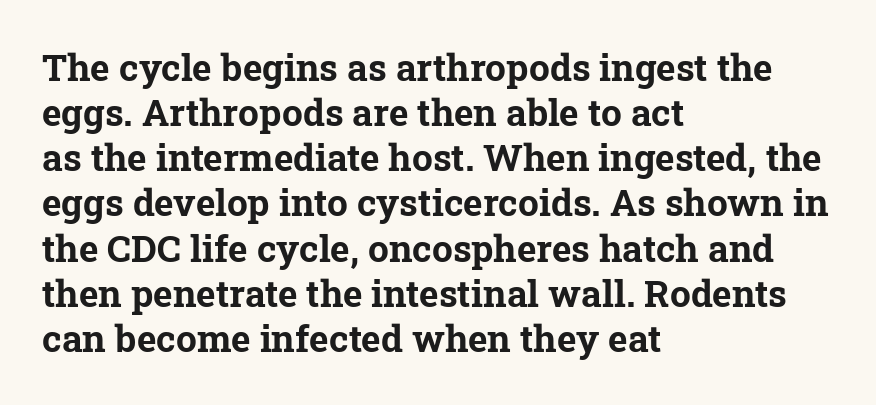
Between one letter and the next there's only the usual sliver of space. Looks like regular typesetting: each glyph gets only the width it needs. Classification — serif. Is the block centered? No — it sits flush against the left margin. Emphasis by weight is at full strength: bold.
